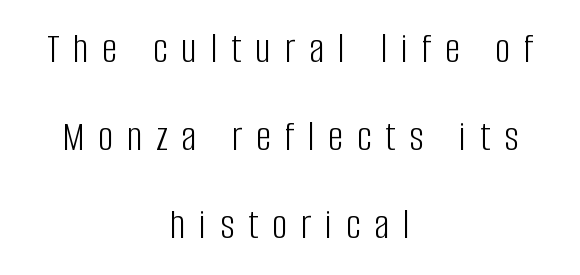
Q: Is the text bold? A: No.
Q: Is the text italic (slanted)? A: No, it is upright.
Q: Is the typeface a serif or a sans-serif typeface? A: Sans-serif.
Q: Is the text underlined? A: No.
Q: How is the paragraph aligned? A: Centered.
Q: Is the spacing between letters normal or unusually wide? A: Unusually wide.
Q: Is the spacing between lines tight, normal or loose? A: Loose.
Q: Width (condensed, normal, or wide)? A: Condensed.
Q: Stroke contrast? A: Low.
Q: x-height? A: Large.
Q: Monospaced? A: No.
